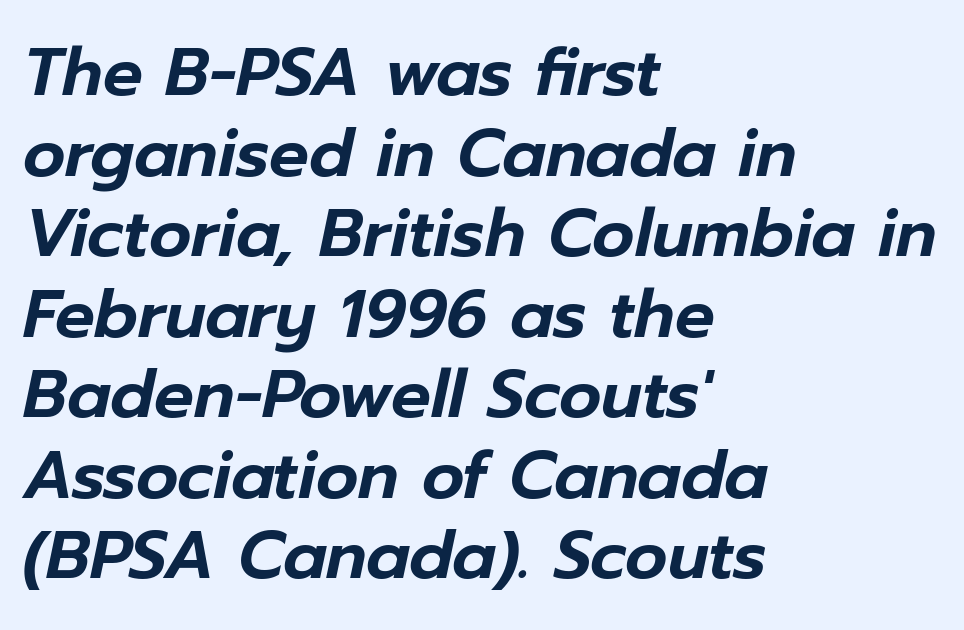
{"italic": "yes", "lean": "right", "slant_degrees": 12, "width": "normal", "stroke_contrast": "low", "x_height": "medium", "monospaced": "no", "underline": "no", "align": "left", "line_spacing_ratio": 1.22, "letter_spacing": "normal", "letter_spacing_em": 0.0, "glyph_px": 66}
